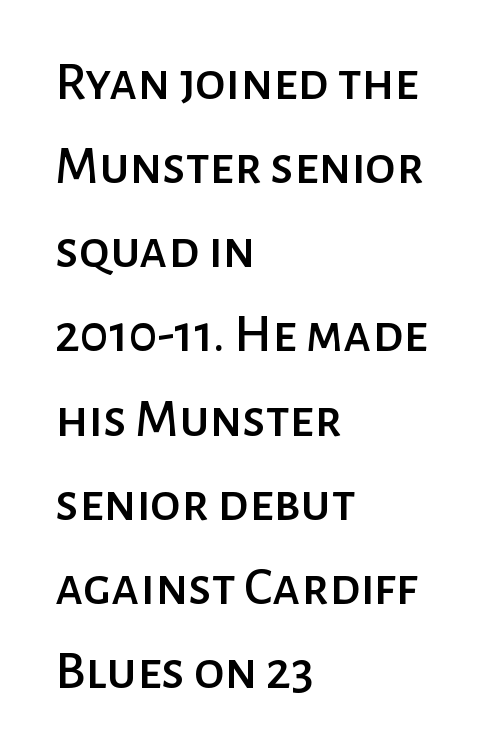
Q: Is the text italic (slanted)? A: No, it is upright.
Q: Is the typeface a serif or a sans-serif typeface? A: Sans-serif.
Q: Is the text underlined? A: No.
Q: How is the paragraph aligned? A: Left-aligned.
Q: Is the spacing between letters normal or unusually wide? A: Normal.
Q: Is the spacing between lines tight, normal or loose? A: Normal.
Q: Width (condensed, normal, or wide)? A: Normal.
Q: Stroke contrast? A: Low.
Q: x-height? A: Medium.
Q: Monospaced? A: No.
